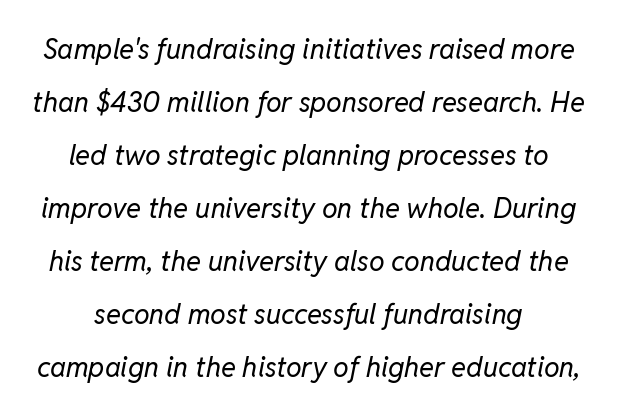
Q: Is the text bold? A: No.
Q: Is the text italic (slanted)? A: Yes, it leans right by about 11 degrees.
Q: Is the text underlined? A: No.
Q: Is the spacing between letters normal or unusually wide? A: Normal.
Q: Width (condensed, normal, or wide)? A: Normal.
Q: Stroke contrast? A: Low.
Q: x-height? A: Medium.
Q: Monospaced? A: No.
